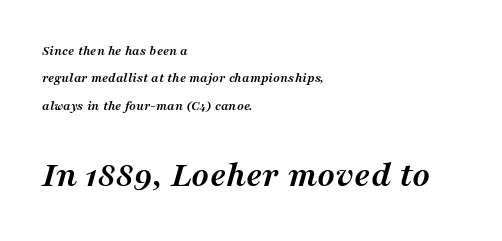
{"serif": "yes", "italic": "yes", "lean": "right", "slant_degrees": 16, "bold": "yes", "weight": "semibold", "width": "normal", "stroke_contrast": "medium", "x_height": "medium", "monospaced": "no", "underline": "no", "align": "left", "line_spacing": "loose", "line_spacing_ratio": 1.95, "letter_spacing": "normal", "letter_spacing_em": 0.0, "larger_block": "second", "size_ratio": 2.64, "glyph_px": 37}
